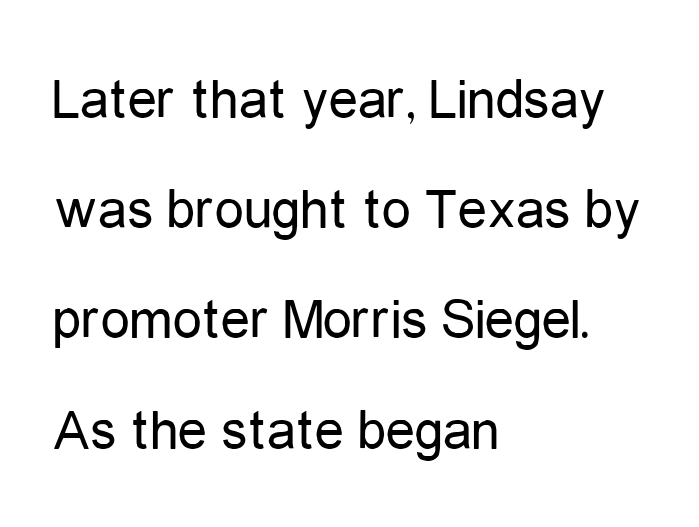
The image shows 58 px regular-weight, condensed sans-serif type, upright; set left-aligned, loose line spacing (1.9x), normal letter spacing, not underlined; low stroke contrast and a medium x-height.
